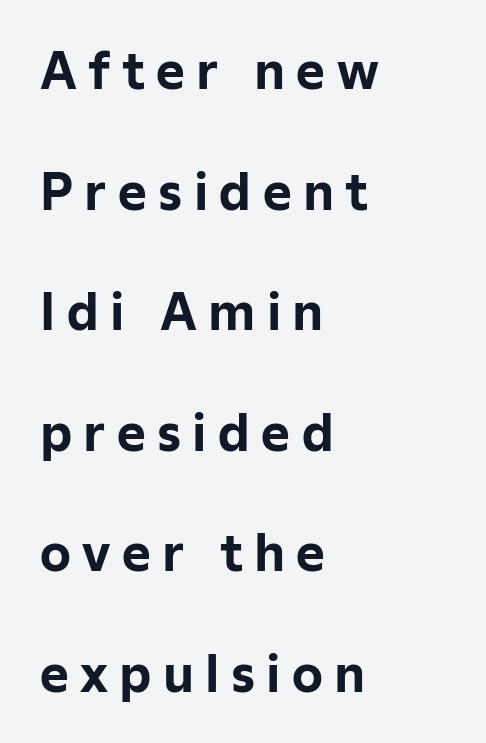
Q: Is the text bold? A: Yes.
Q: Is the text italic (slanted)? A: No, it is upright.
Q: Is the typeface a serif or a sans-serif typeface? A: Sans-serif.
Q: Is the text underlined? A: No.
Q: How is the paragraph aligned? A: Left-aligned.
Q: Is the spacing between letters normal or unusually wide? A: Unusually wide.
Q: Is the spacing between lines tight, normal or loose? A: Loose.
Q: Width (condensed, normal, or wide)? A: Normal.
Q: Stroke contrast? A: Low.
Q: x-height? A: Medium.
Q: Monospaced? A: No.
